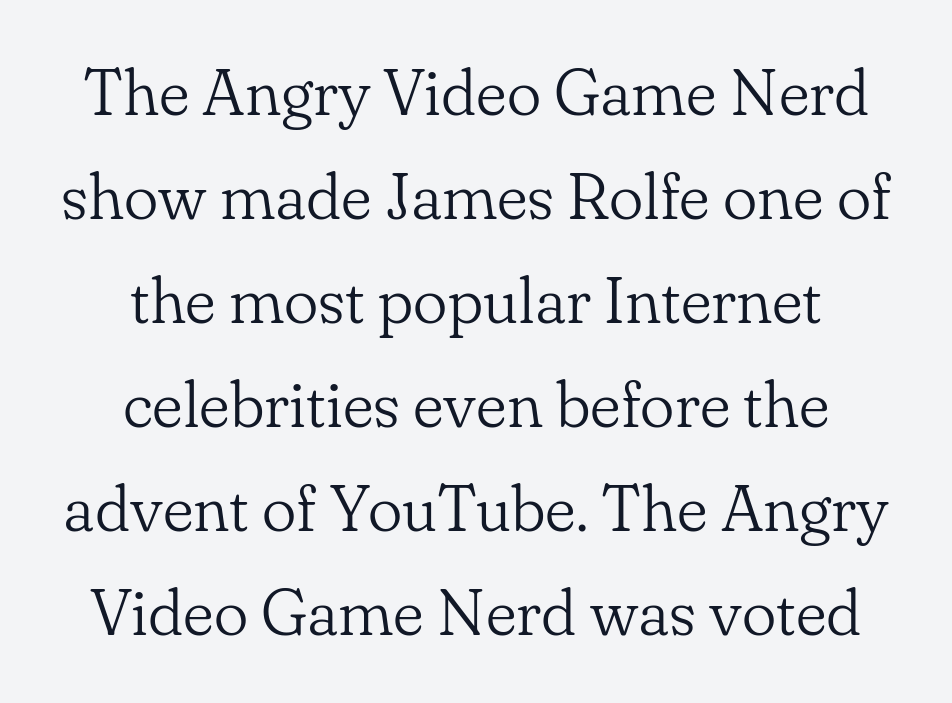
The image shows 65 px light serif type, upright; set centered, normal line spacing (1.6x), normal letter spacing, not underlined; low stroke contrast and a small x-height.
